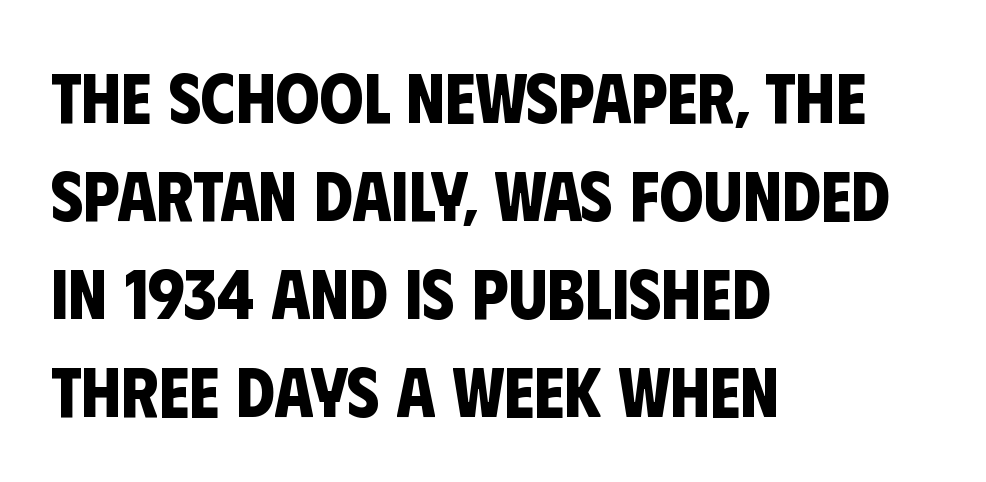
{"serif": "no", "bold": "yes", "weight": "bold", "width": "condensed", "stroke_contrast": "low", "x_height": "large", "monospaced": "no", "underline": "no", "align": "left", "line_spacing": "normal", "line_spacing_ratio": 1.4, "letter_spacing": "normal", "letter_spacing_em": 0.0, "glyph_px": 70}
